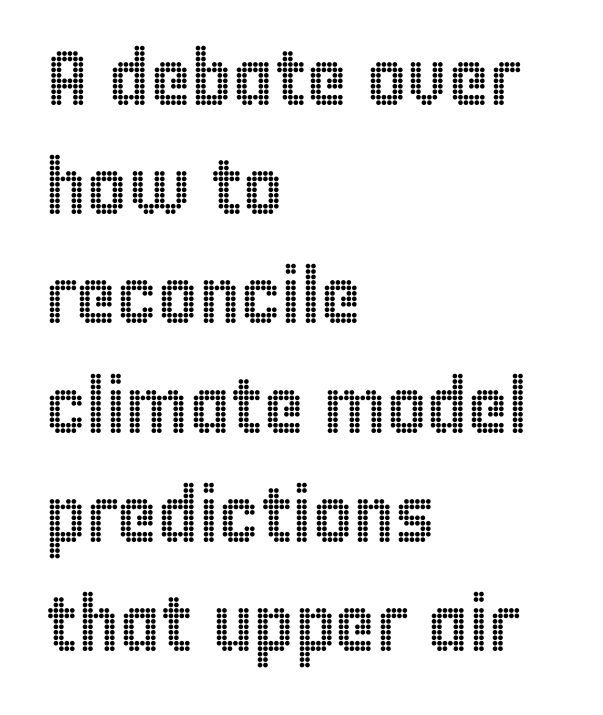
The image shows 78 px condensed type, upright; set left-aligned, normal line spacing (1.4x), normal letter spacing, not underlined; a large x-height.
